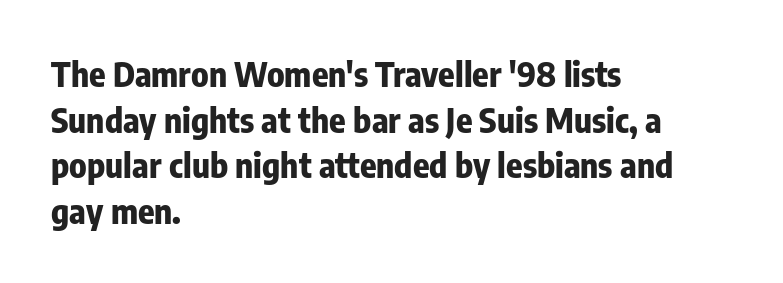
The image shows 34 px bold, condensed sans-serif type, upright; set left-aligned, normal line spacing (1.34x), normal letter spacing, not underlined; low stroke contrast and a medium x-height.
